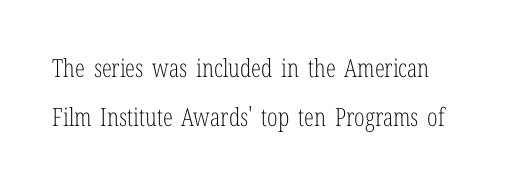
Q: Is the text bold? A: No.
Q: Is the text italic (slanted)? A: No, it is upright.
Q: Is the text underlined? A: No.
Q: Is the spacing between letters normal or unusually wide? A: Normal.
Q: Is the spacing between lines tight, normal or loose? A: Loose.
